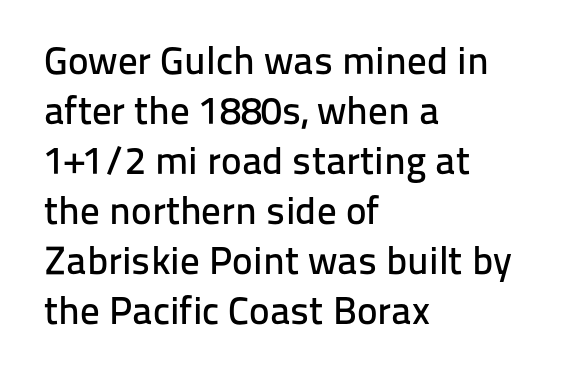
Q: Is the text italic (slanted)? A: No, it is upright.
Q: Is the typeface a serif or a sans-serif typeface? A: Sans-serif.
Q: Is the text underlined? A: No.
Q: How is the paragraph aligned? A: Left-aligned.
Q: Is the spacing between letters normal or unusually wide? A: Normal.
Q: Is the spacing between lines tight, normal or loose? A: Normal.
Q: Width (condensed, normal, or wide)? A: Normal.
Q: Stroke contrast? A: Low.
Q: x-height? A: Medium.
Q: Monospaced? A: No.
